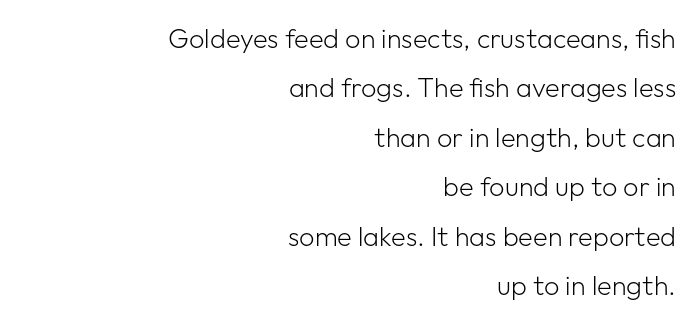
{"italic": "no", "bold": "no", "underline": "no", "align": "right", "line_spacing_ratio": 1.83, "letter_spacing": "normal", "letter_spacing_em": 0.0, "glyph_px": 27}
